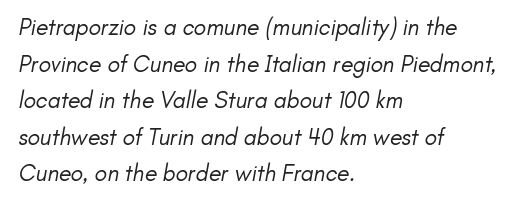
Q: Is the text bold? A: No.
Q: Is the text underlined? A: No.
Q: How is the paragraph aligned? A: Left-aligned.
Q: Is the spacing between letters normal or unusually wide? A: Normal.
Q: Is the spacing between lines tight, normal or loose? A: Normal.
